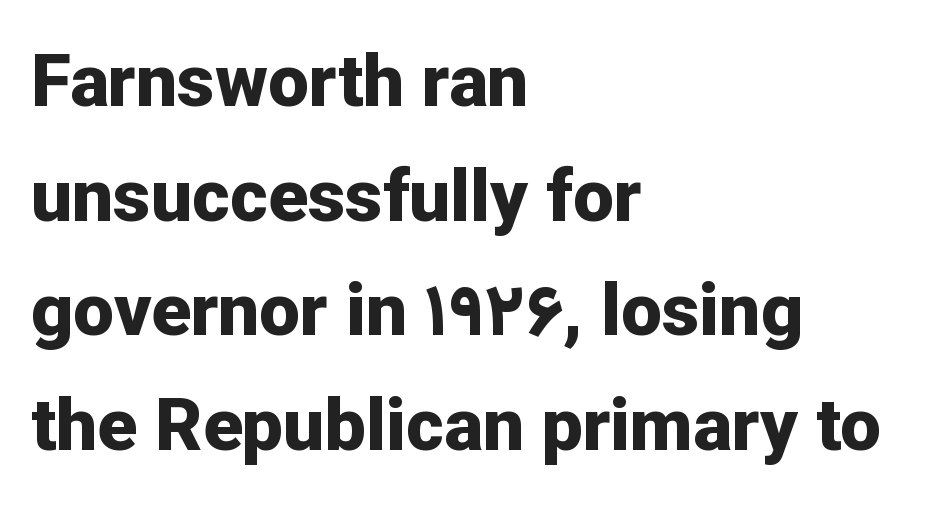
{"serif": "no", "italic": "no", "bold": "yes", "weight": "bold", "width": "normal", "stroke_contrast": "low", "x_height": "medium", "monospaced": "no", "underline": "no", "align": "left", "line_spacing": "normal", "line_spacing_ratio": 1.57, "letter_spacing": "normal", "letter_spacing_em": 0.0, "glyph_px": 73}
